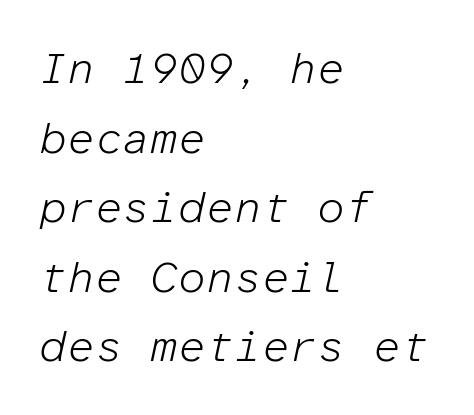
The image shows 44 px light type, italic (leaning right), monospaced; set left-aligned, normal line spacing (1.58x), normal letter spacing, not underlined; low stroke contrast and a medium x-height.
